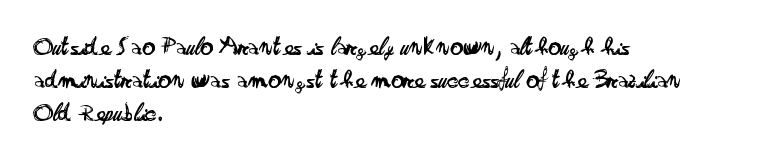
Q: Is the text bold? A: No.
Q: Is the text italic (slanted)? A: No, it is upright.
Q: Is the text underlined? A: No.
Q: How is the paragraph aligned? A: Left-aligned.
Q: Is the spacing between letters normal or unusually wide? A: Normal.
Q: Is the spacing between lines tight, normal or loose? A: Normal.
